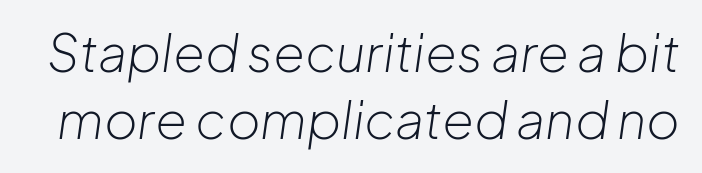
The image shows 51 px light type, italic (leaning right); set normal line spacing (1.31x), normal letter spacing, not underlined; low stroke contrast and a medium x-height.
